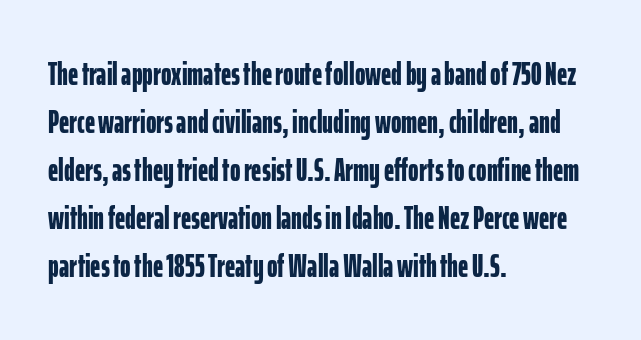
The image shows 32 px bold, condensed sans-serif type, upright; set left-aligned, normal line spacing (1.5x), normal letter spacing, not underlined; low stroke contrast and a medium x-height.
